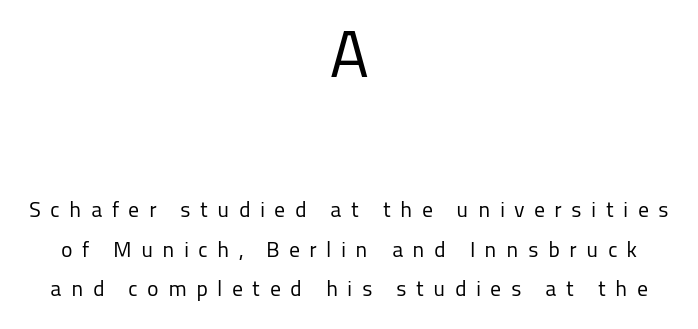
The image shows 67 px regular-weight sans-serif type, upright; set centered, line spacing 1.8x, unusually wide letter spacing (+0.42 em), not underlined; the first (top) block is 3.05x larger; low stroke contrast and a medium x-height.
